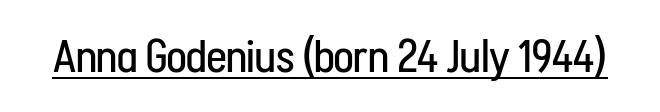
Is the stroke heavy? The answer is a plain regular-or-lighter. Underlining? Definitely there. You can tell it's not italic because the verticals are truly vertical. Look at the tracking — it's just the regular setting, nothing added. Each letter keeps its own natural width here, so spacing adapts to shape. Regarding serifs, this sample does without them.
